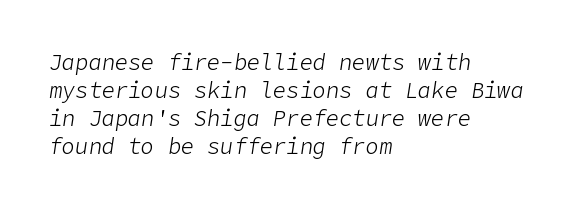
The image shows 22 px text type, italic (leaning right); set left-aligned, normal line spacing (1.27x), normal letter spacing, not underlined.
